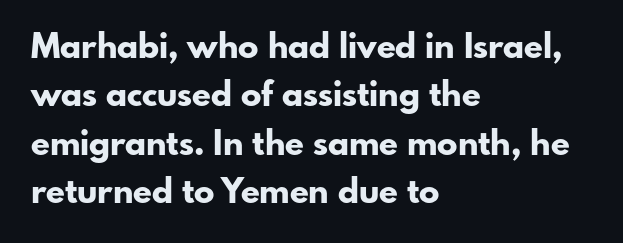
Letter spacing: default. A dark, heavy texture on the line: the type is bold. These lines were composed using upright roman letters. Descenders hang freely into open space. Which margin do the lines hug? The left one — the right edge is uneven.
